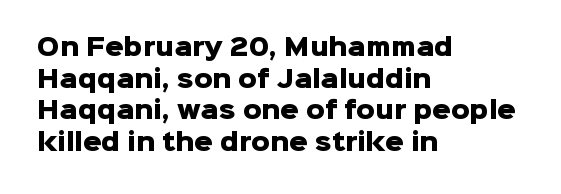
Q: Is the text bold? A: Yes.
Q: Is the text italic (slanted)? A: No, it is upright.
Q: Is the text underlined? A: No.
Q: How is the paragraph aligned? A: Left-aligned.
Q: Is the spacing between letters normal or unusually wide? A: Normal.
Q: Is the spacing between lines tight, normal or loose? A: Normal.
